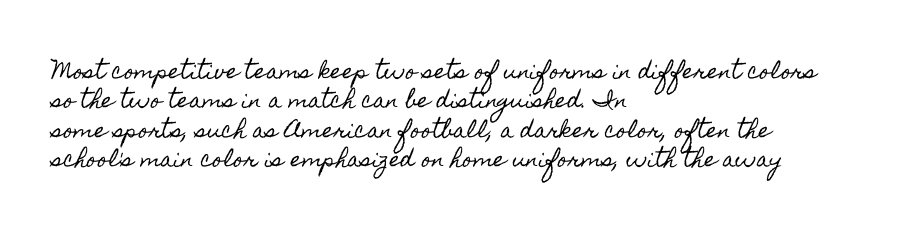
Q: Is the text italic (slanted)? A: Yes.
Q: Is the text underlined? A: No.
Q: How is the paragraph aligned? A: Left-aligned.
Q: Is the spacing between letters normal or unusually wide? A: Normal.
Q: Is the spacing between lines tight, normal or loose? A: Normal.
